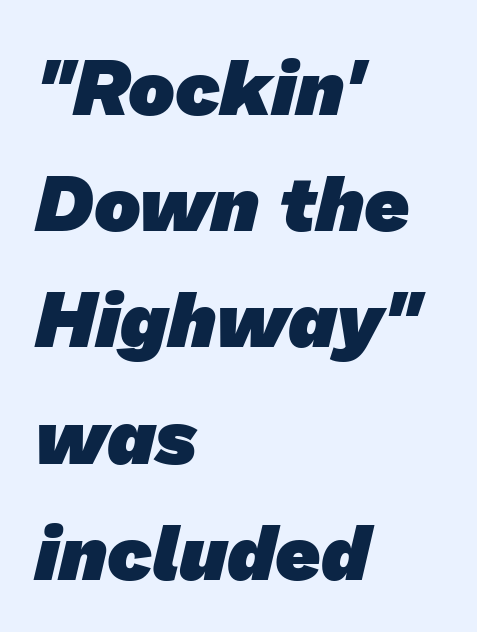
The image shows 78 px heavy sans-serif type; set left-aligned, normal line spacing (1.49x), normal letter spacing, not underlined; low stroke contrast and a medium x-height.
